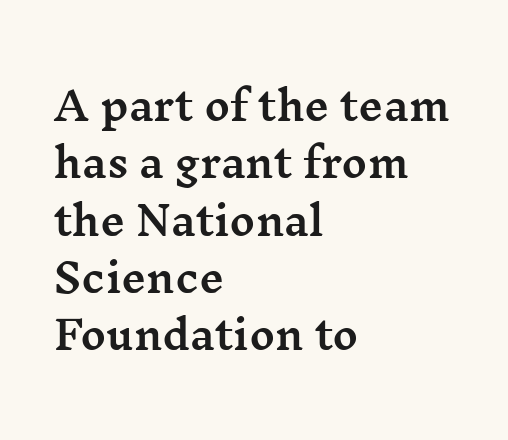
The glyphs are unaccompanied by any horizontal stroke below them. Vertical spacing — default. Little horizontal feet cap the strokes, marking this as serif type. Think of a printed novel: that variable character pitch is what you see here. Unlike italic type, these characters show no tilt at all. The lines are quadded left.
